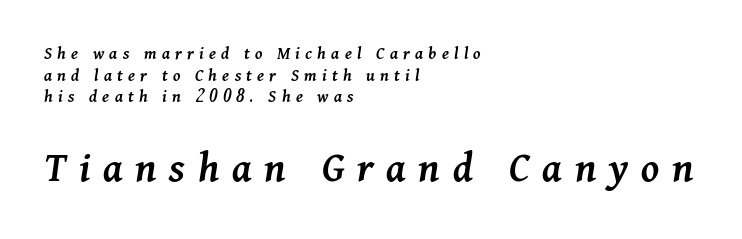
The image shows 44 px semibold type, italic (leaning right); set left-aligned, line spacing 1.2x, unusually wide letter spacing (+0.29 em), not underlined; the second (bottom) block is 2.44x larger; medium stroke contrast and a medium x-height.
